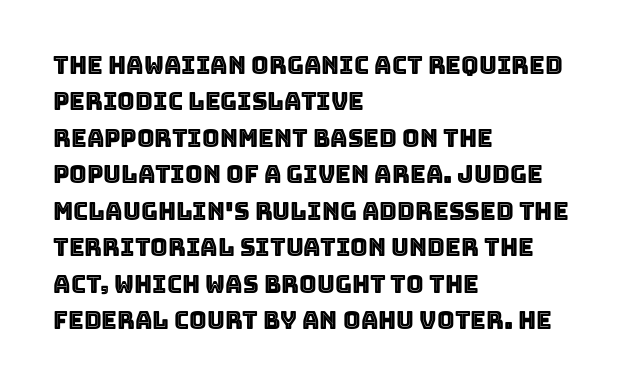
{"italic": "no", "underline": "no", "align": "left", "line_spacing": "normal", "line_spacing_ratio": 1.52, "letter_spacing": "normal", "letter_spacing_em": 0.0, "glyph_px": 24}
